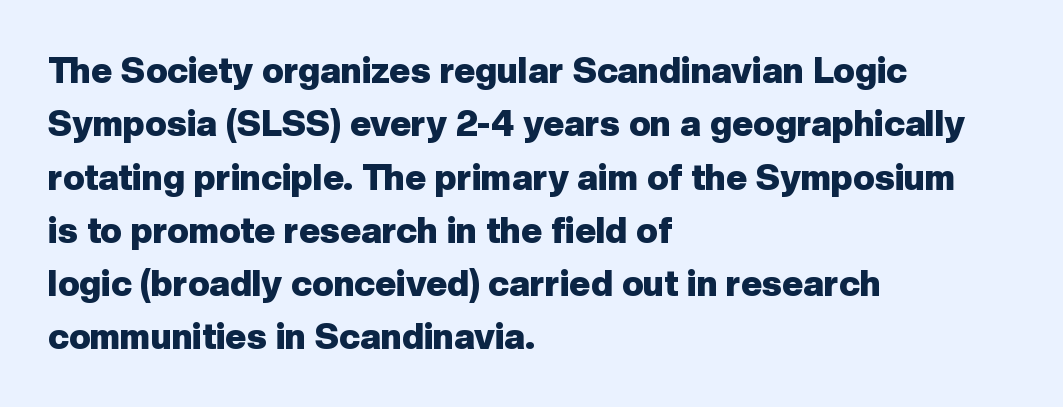
{"serif": "no", "italic": "no", "bold": "yes", "weight": "heavy", "width": "normal", "stroke_contrast": "low", "x_height": "medium", "monospaced": "no", "underline": "no", "align": "left", "line_spacing": "normal", "line_spacing_ratio": 1.48, "letter_spacing": "normal", "letter_spacing_em": 0.0, "glyph_px": 36}
